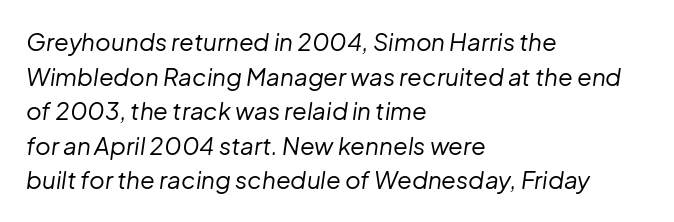
There's an unmistakable incline to the writing here. No word sits above an underline. Nothing unusual about the tracking: characters are spaced as the font intends. One glance says typical: line gaps are just what's usual. The typeface has the unassuming heft of standard copy or less.
